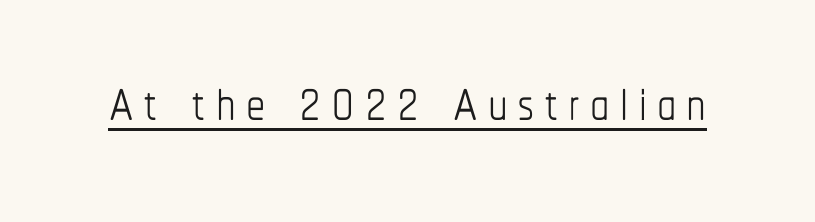
In terms of posture, this sample is upright. Emphasis is given by a line drawn under the lettering. Weight: in the light-to-regular range. Do the characters align in a grid? No, the font is proportional.
